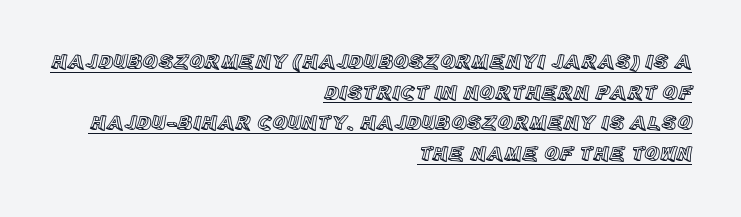
Q: Is the text italic (slanted)? A: Yes.
Q: Is the text underlined? A: Yes.
Q: How is the paragraph aligned? A: Right-aligned.
Q: Is the spacing between letters normal or unusually wide? A: Normal.
Q: Is the spacing between lines tight, normal or loose? A: Normal.
